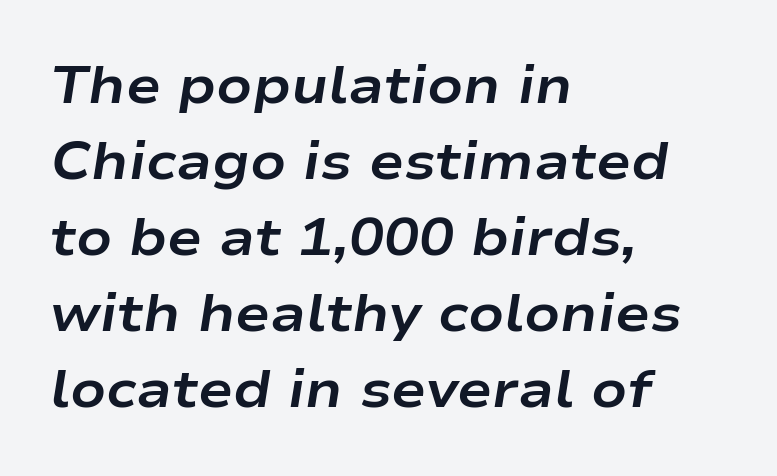
These lines carry a lot of weight — the face is fully bold. Short and long lines alike share a common starting point at left. Is this a fixed-width face? No — the glyphs have proportional, varying widths. Anything drawn beneath the words? Only blank space. You could call the tracking neutral — neither tight nor loose.
